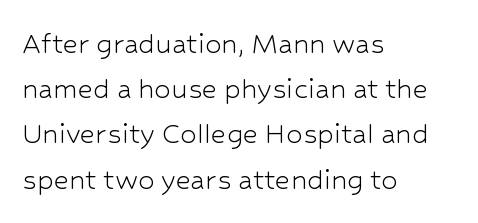
Underlining? Definitely not there. The lines sit at an ordinary, default distance from one another. Nope, not italic — everything's standing straight. The letters sit at their default tracking, neither squeezed nor spread.
